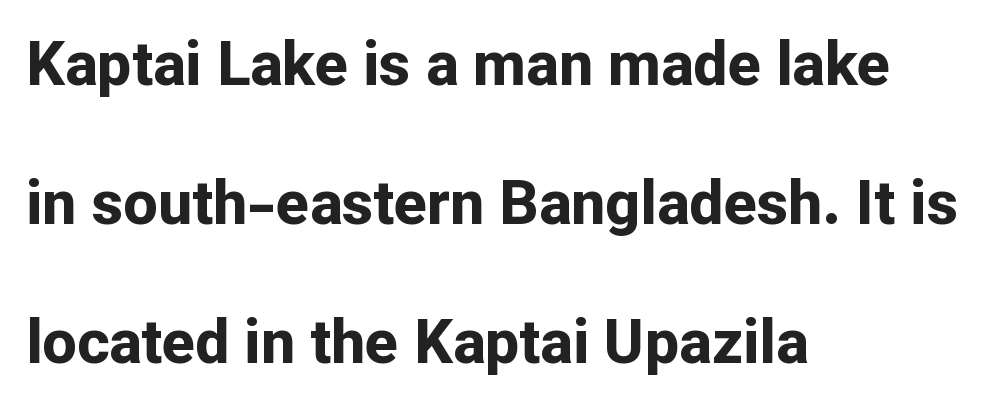
The image shows 61 px bold sans-serif type, upright; set left-aligned, loose line spacing (2.28x), normal letter spacing, not underlined; low stroke contrast and a medium x-height.
